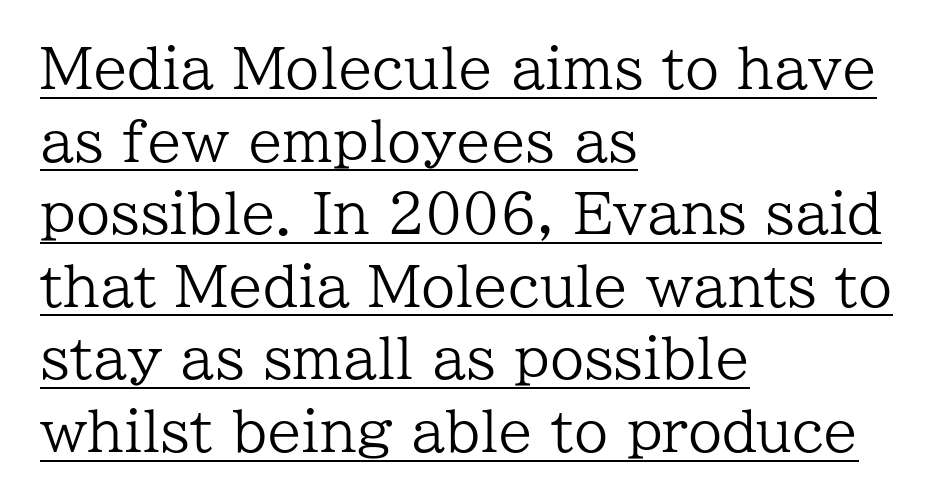
Q: Is the text bold? A: No.
Q: Is the text italic (slanted)? A: No, it is upright.
Q: Is the typeface a serif or a sans-serif typeface? A: Serif.
Q: Is the text underlined? A: Yes.
Q: How is the paragraph aligned? A: Left-aligned.
Q: Is the spacing between letters normal or unusually wide? A: Normal.
Q: Is the spacing between lines tight, normal or loose? A: Normal.
Q: Width (condensed, normal, or wide)? A: Normal.
Q: Stroke contrast? A: Low.
Q: x-height? A: Medium.
Q: Monospaced? A: No.
